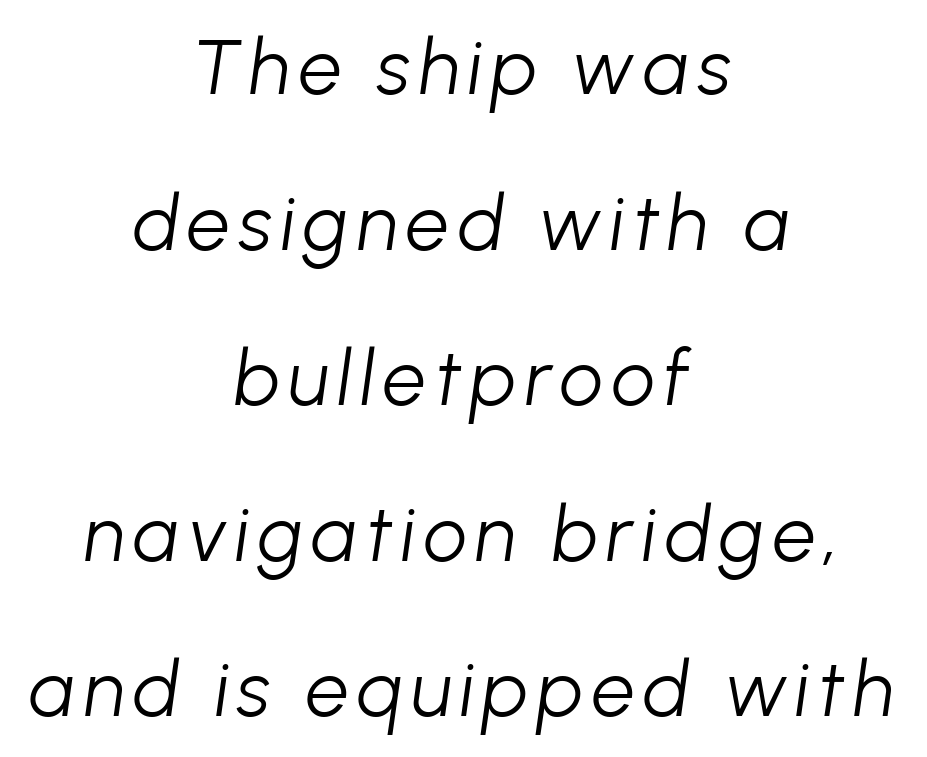
Each new line begins a long way beneath the previous one. Horizontal alignment here is central, giving a formal, balanced look. Underlining? Definitely not there. Here the designer chose a conventional face with non-uniform glyph widths. The strokes carry an ordinary text weight at most.
